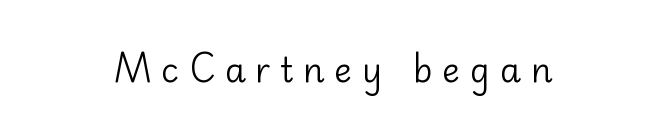
{"serif": "no", "italic": "no", "bold": "no", "weight": "regular", "width": "normal", "stroke_contrast": "low", "x_height": "small", "monospaced": "no", "underline": "no", "align": "center", "letter_spacing": "wide", "letter_spacing_em": 0.28, "glyph_px": 34}
